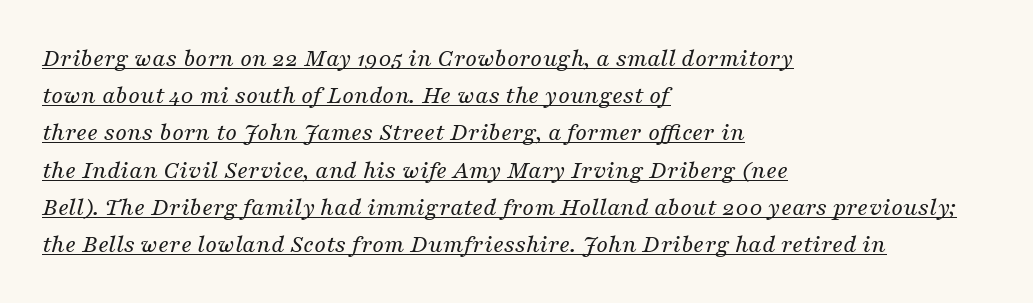
The image shows 26 px text type, italic (leaning right); set left-aligned, normal line spacing (1.43x), normal letter spacing, underlined.
